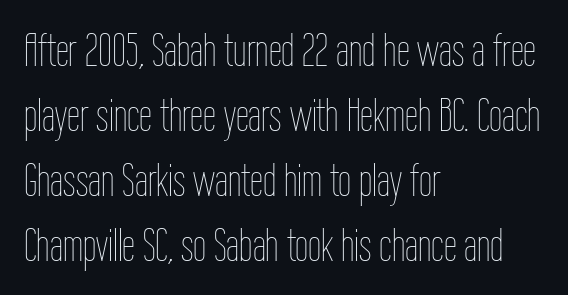
Nobody drew a line under any word here. These glyphs show unthickened strokes, regular width or finer. These lines are set flush left with a ragged right edge. This block has exactly the height ordinary leading produces. Caption: standard tracking, unaltered.
